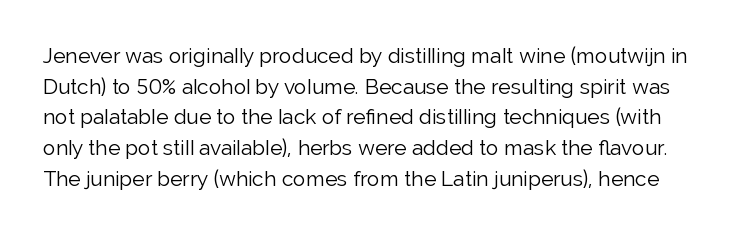
Italic? Not at all — the glyphs are vertical. Honestly, the row spacing looks completely unremarkable. Heaviness? Minimal to ordinary, like unemphasized prose. The letters sit at their default tracking, neither squeezed nor spread. Anything drawn beneath the words? Only blank space.
